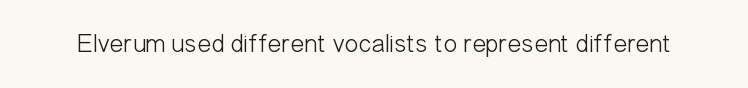
{"italic": "no", "bold": "no", "underline": "no", "letter_spacing": "normal", "letter_spacing_em": 0.0, "glyph_px": 26}
